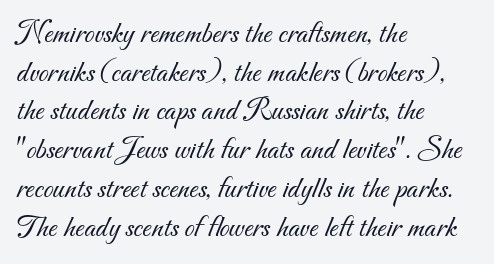
{"serif": "no", "bold": "no", "weight": "light", "width": "normal", "stroke_contrast": "medium", "x_height": "small", "monospaced": "no", "underline": "no", "align": "left", "line_spacing_ratio": 1.21, "letter_spacing": "normal", "letter_spacing_em": 0.0, "glyph_px": 32}
